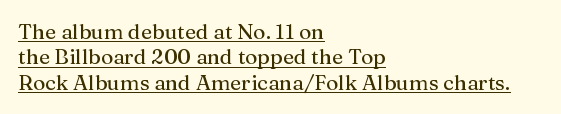
Upright lettering throughout. Tracking here is standard; glyphs follow each other at the usual distance. This rendering features underlined lettering. Caption: multi-line text, flush left, ragged right.
